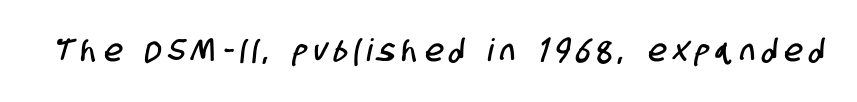
{"serif": "no", "width": "condensed", "stroke_contrast": "low", "x_height": "large", "monospaced": "no", "underline": "no", "letter_spacing": "wide", "letter_spacing_em": 0.24, "glyph_px": 31}
